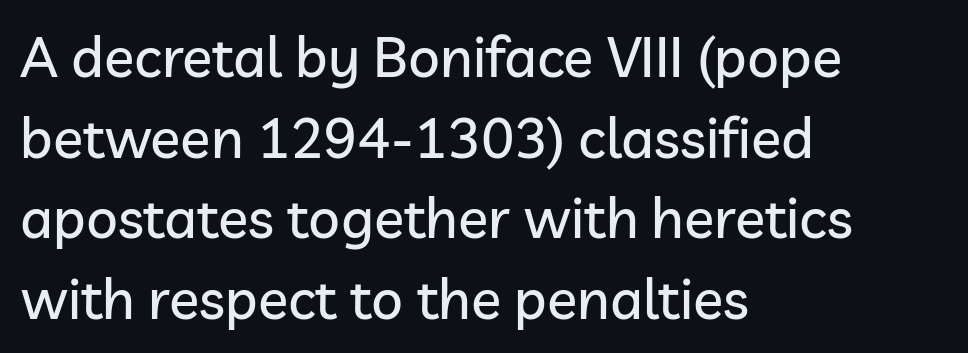
Quick note: underline off. When letters stand straight like this, we call the style roman or upright. Summary of vertical rhythm: regular, with standard interline spacing. The ragged edge is on the right, which tells us the setting is flush left. This rendering employs a face without finishing strokes, i.e., a sans-serif.
